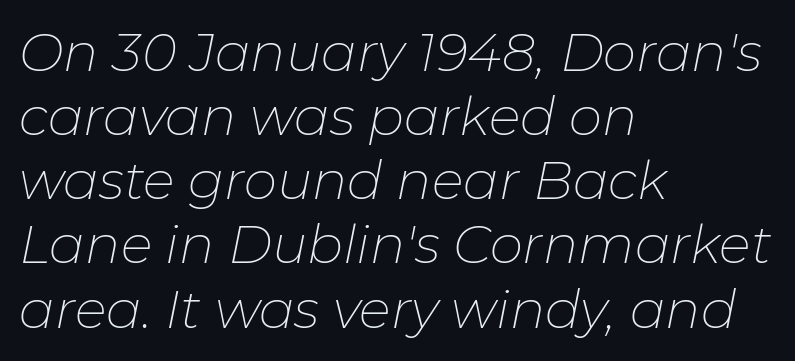
In terms of posture, this sample is oblique. The letters advance in unequal steps, a hallmark of proportional type. No extra ink here — the face is not bold. Nobody drew a line under any word here. Nothing unusual about the tracking: characters are spaced as the font intends.
